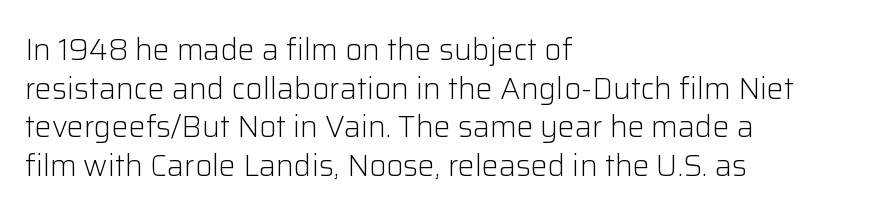
{"serif": "no", "italic": "no", "bold": "no", "weight": "light", "width": "normal", "stroke_contrast": "low", "x_height": "medium", "monospaced": "no", "underline": "no", "align": "left", "line_spacing": "normal", "line_spacing_ratio": 1.29, "letter_spacing": "normal", "letter_spacing_em": 0.0, "glyph_px": 30}
